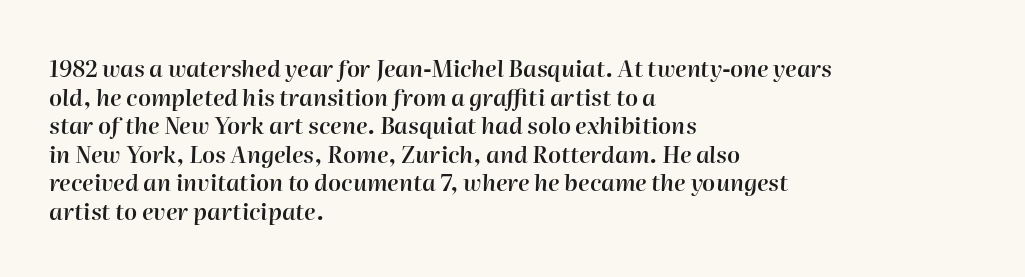
{"italic": "yes", "lean": "right", "slant_degrees": 2, "bold": "semi", "underline": "no", "align": "left", "line_spacing_ratio": 1.24, "letter_spacing": "normal", "letter_spacing_em": 0.0, "glyph_px": 23}
